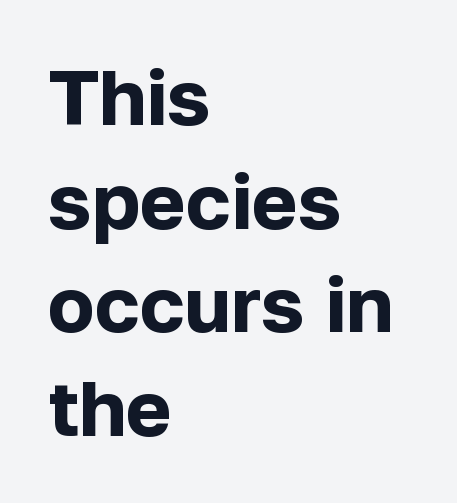
{"serif": "no", "italic": "no", "bold": "yes", "weight": "bold", "width": "normal", "stroke_contrast": "low", "x_height": "medium", "monospaced": "no", "underline": "no", "align": "left", "line_spacing": "normal", "line_spacing_ratio": 1.33, "letter_spacing": "normal", "letter_spacing_em": 0.0, "glyph_px": 78}
